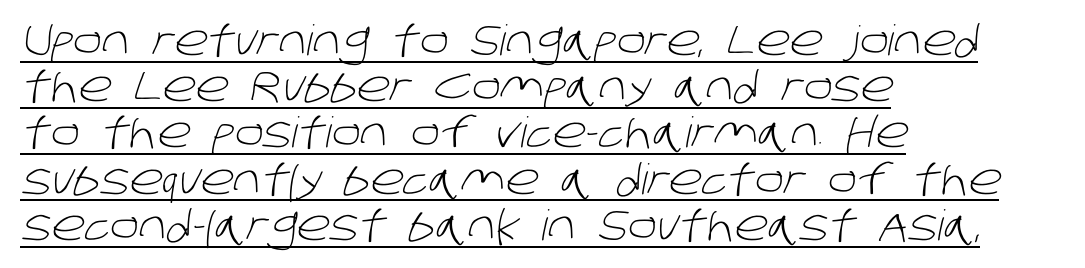
Where is the straight margin? On the left. The strokes are not fattened; the text isn't bold. These lines are rendered in a variable-pitch font. What decoration does the sample have? An underline.
